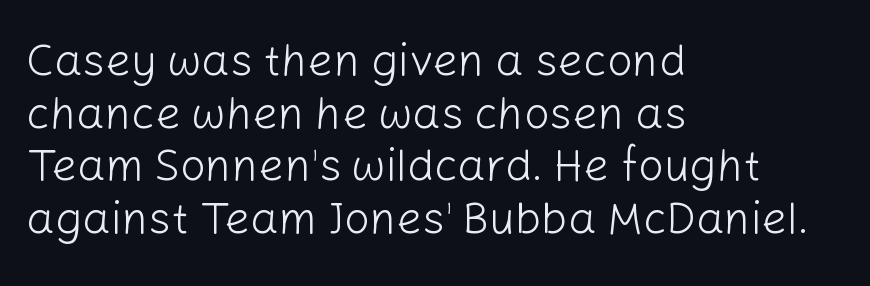
The letters advance in unequal steps, a hallmark of proportional type. No letter is thick-stroked: the sample isn't bold. Between one letter and the next there's only the usual sliver of space. Horizontally, the lines are justified to the leading edge only.
